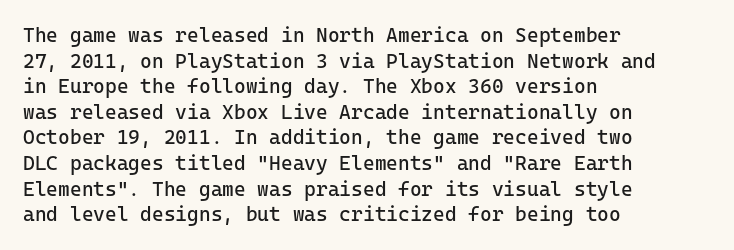
Q: Is the text bold? A: No.
Q: Is the text italic (slanted)? A: No, it is upright.
Q: Is the text underlined? A: No.
Q: How is the paragraph aligned? A: Left-aligned.
Q: Is the spacing between letters normal or unusually wide? A: Normal.
Q: Is the spacing between lines tight, normal or loose? A: Normal.
